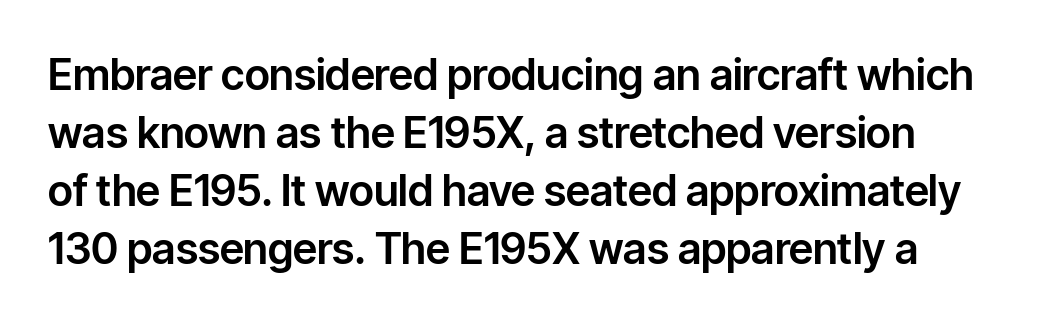
The image shows 43 px sans-serif type, upright; set normal line spacing (1.35x), normal letter spacing, not underlined; low stroke contrast and a medium x-height.
